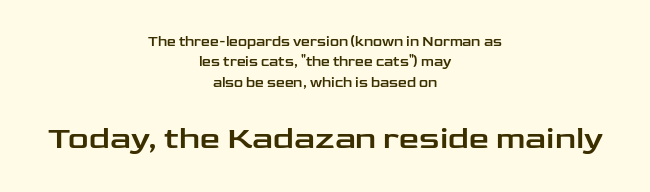
Q: Is the text italic (slanted)? A: No, it is upright.
Q: Is the typeface a serif or a sans-serif typeface? A: Sans-serif.
Q: Is the text underlined? A: No.
Q: How is the paragraph aligned? A: Centered.
Q: Is the spacing between letters normal or unusually wide? A: Normal.
Q: Is the spacing between lines tight, normal or loose? A: Normal.
Q: Which block of text is set in a larger size, the first (top) or the second (bottom)? A: The second (bottom) one.
Q: Width (condensed, normal, or wide)? A: Wide.
Q: Stroke contrast? A: Low.
Q: x-height? A: Medium.
Q: Monospaced? A: No.
